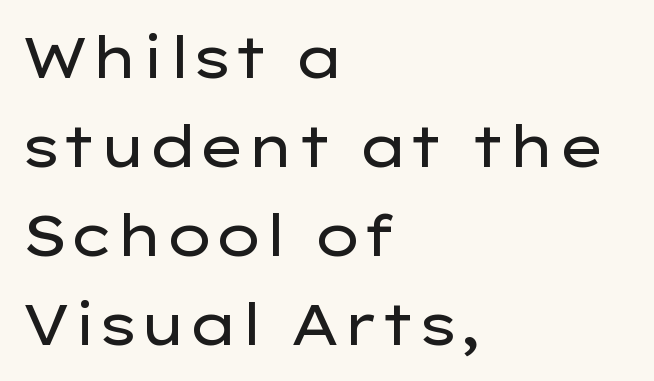
Clear beneath every line of the passage. Letters have the restrained weight of plain body copy at most. There is no visible air inserted between adjacent glyphs. Nope, not italic — everything's standing straight. The leading is moderate, giving the passage an even texture. The passage shown is typed in a proportional face where columns would drift.
